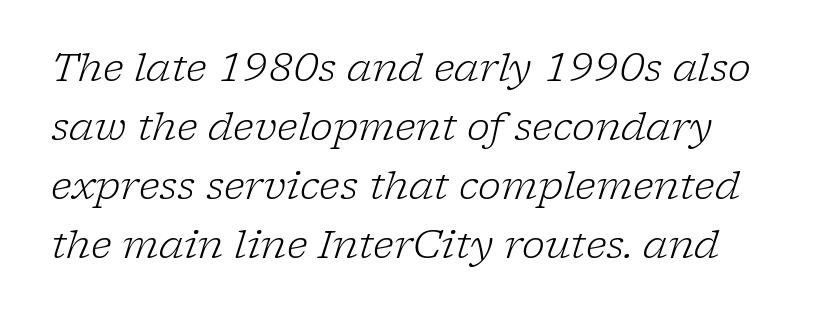
Spacing verdict: proportional, widths tailored to each character. Compared with typical paragraphs, the rows here are spaced about the same. The letterforms sit shoulder to shoulder at normal distance. Old-style or modern, the face here clearly has serifs.
